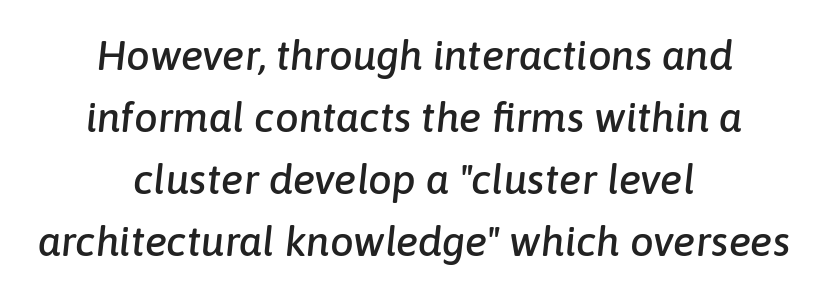
Q: Is the text italic (slanted)? A: Yes, it leans right by about 6 degrees.
Q: Is the text underlined? A: No.
Q: How is the paragraph aligned? A: Centered.
Q: Is the spacing between letters normal or unusually wide? A: Normal.
Q: Is the spacing between lines tight, normal or loose? A: Normal.
Q: Width (condensed, normal, or wide)? A: Normal.
Q: Stroke contrast? A: Low.
Q: x-height? A: Medium.
Q: Monospaced? A: No.
